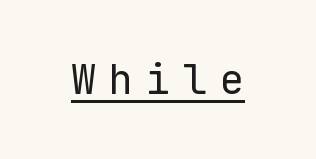
Q: Is the text bold? A: No.
Q: Is the text italic (slanted)? A: No, it is upright.
Q: Is the typeface a serif or a sans-serif typeface? A: Sans-serif.
Q: Is the text underlined? A: Yes.
Q: Is the spacing between letters normal or unusually wide? A: Unusually wide.
Q: Width (condensed, normal, or wide)? A: Normal.
Q: Stroke contrast? A: Low.
Q: x-height? A: Medium.
Q: Monospaced? A: Yes.
